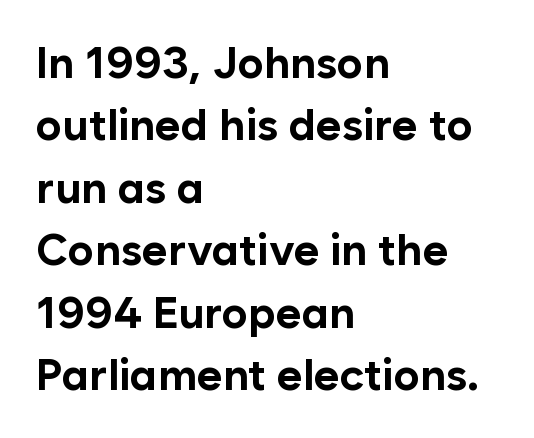
A typesetter would call this zero additional tracking. This sample has the flowing, uneven cadence of proportional lettering. The space directly below the letters is spotless. Is the type bold? Yes — the strokes are clearly thick and heavy.
